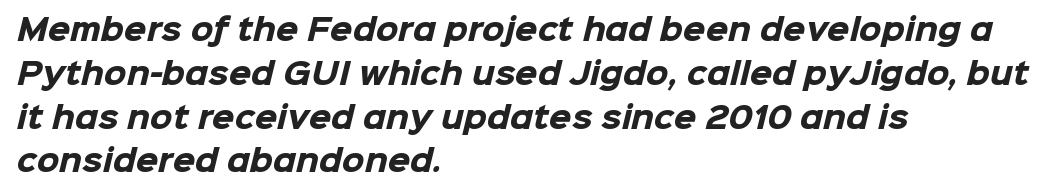
{"serif": "no", "bold": "yes", "weight": "heavy", "width": "normal", "stroke_contrast": "low", "x_height": "medium", "monospaced": "no", "underline": "no", "align": "left", "line_spacing": "normal", "line_spacing_ratio": 1.51, "letter_spacing": "normal", "letter_spacing_em": 0.0, "glyph_px": 29}
